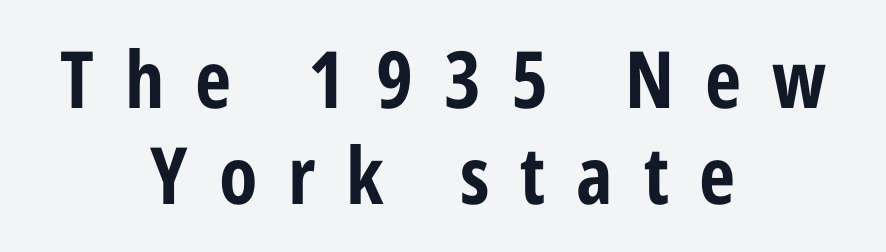
The strip under each line holds only bare page. Do the characters align in a grid? No, the font is proportional. The lines in this sample share a center point and differ in where they start and stop. When letters stand straight like this, we call the style roman or upright.
